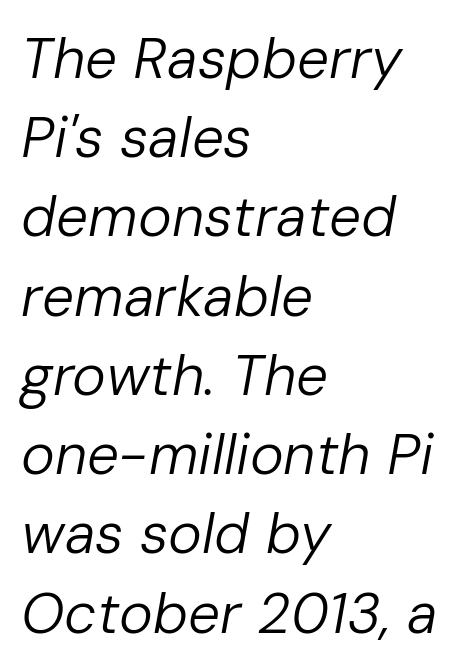
Q: Is the text bold? A: No.
Q: Is the text italic (slanted)? A: Yes, it leans right by about 10 degrees.
Q: Is the text underlined? A: No.
Q: How is the paragraph aligned? A: Left-aligned.
Q: Is the spacing between letters normal or unusually wide? A: Normal.
Q: Is the spacing between lines tight, normal or loose? A: Normal.
Q: Width (condensed, normal, or wide)? A: Normal.
Q: Stroke contrast? A: Low.
Q: x-height? A: Medium.
Q: Monospaced? A: No.
